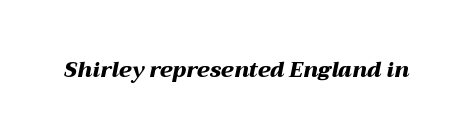
{"italic": "yes", "lean": "right", "slant_degrees": 12, "bold": "yes", "underline": "no", "letter_spacing": "normal", "letter_spacing_em": 0.0, "glyph_px": 21}
